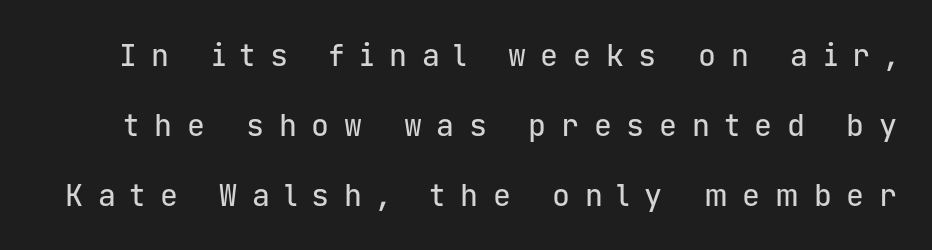
{"serif": "no", "italic": "no", "width": "normal", "stroke_contrast": "low", "x_height": "medium", "monospaced": "yes", "underline": "no", "line_spacing": "loose", "line_spacing_ratio": 2.33, "letter_spacing": "wide", "letter_spacing_em": 0.49, "glyph_px": 30}
